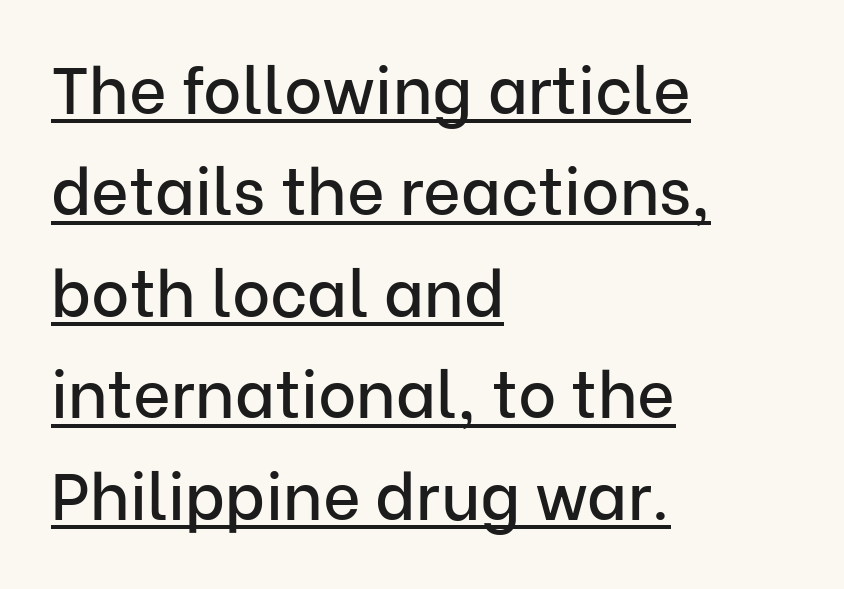
{"serif": "no", "italic": "no", "width": "normal", "stroke_contrast": "low", "x_height": "medium", "monospaced": "no", "underline": "yes", "align": "left", "line_spacing": "normal", "line_spacing_ratio": 1.56, "letter_spacing": "normal", "letter_spacing_em": 0.0, "glyph_px": 65}
